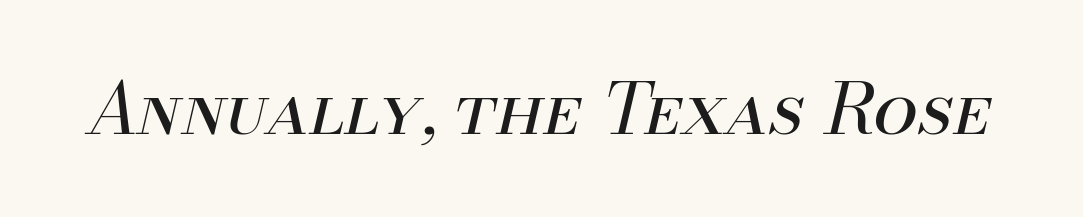
{"italic": "yes", "lean": "right", "slant_degrees": 13, "bold": "no", "weight": "regular", "width": "normal", "stroke_contrast": "medium", "x_height": "small", "monospaced": "no", "underline": "no", "letter_spacing": "normal", "letter_spacing_em": 0.0, "glyph_px": 71}
